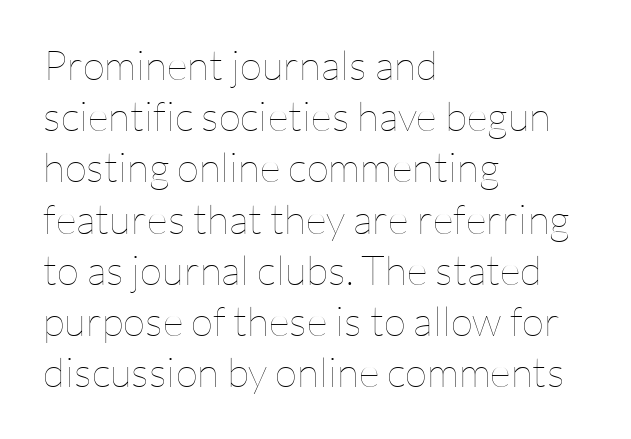
The image shows 41 px thin type, upright; set left-aligned, normal line spacing (1.25x), normal letter spacing, not underlined; low stroke contrast and a medium x-height.
